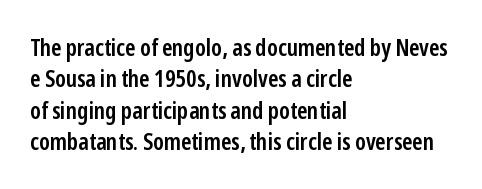
{"italic": "no", "bold": "semi", "underline": "no", "align": "left", "line_spacing": "normal", "line_spacing_ratio": 1.31, "letter_spacing": "normal", "letter_spacing_em": 0.0, "glyph_px": 24}
